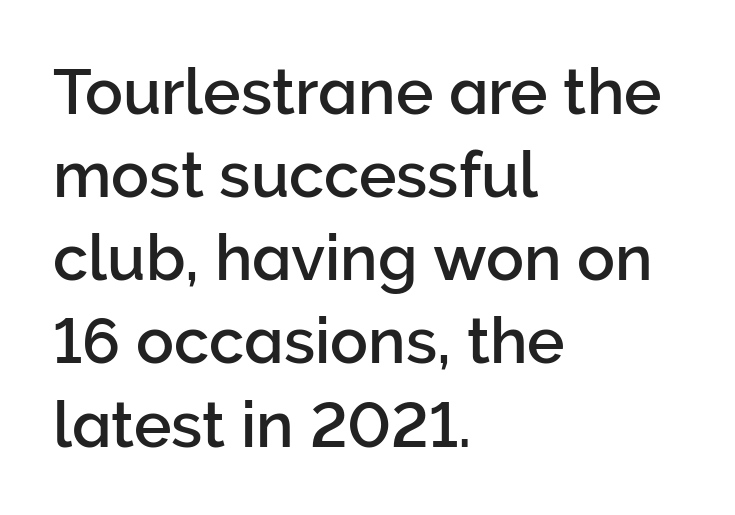
Q: Is the text italic (slanted)? A: No, it is upright.
Q: Is the typeface a serif or a sans-serif typeface? A: Sans-serif.
Q: Is the text underlined? A: No.
Q: How is the paragraph aligned? A: Left-aligned.
Q: Is the spacing between letters normal or unusually wide? A: Normal.
Q: Is the spacing between lines tight, normal or loose? A: Normal.
Q: Width (condensed, normal, or wide)? A: Normal.
Q: Stroke contrast? A: Low.
Q: x-height? A: Medium.
Q: Monospaced? A: No.
